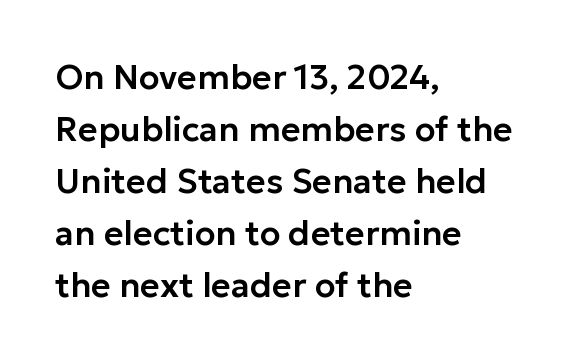
The image shows 34 px sans-serif type, upright; set left-aligned, normal line spacing (1.53x), normal letter spacing, not underlined; low stroke contrast and a medium x-height.
